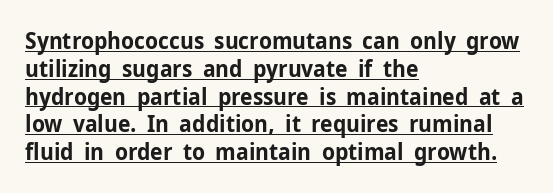
The image shows 23 px bold type, upright; set left-aligned, line spacing 1.21x, normal letter spacing, underlined.
